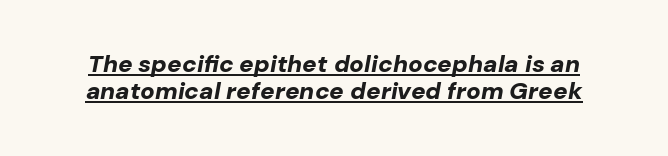
Q: Is the text bold? A: Yes.
Q: Is the text italic (slanted)? A: Yes, it leans right by about 10 degrees.
Q: Is the text underlined? A: Yes.
Q: Is the spacing between letters normal or unusually wide? A: Normal.
Q: Is the spacing between lines tight, normal or loose? A: Tight.
